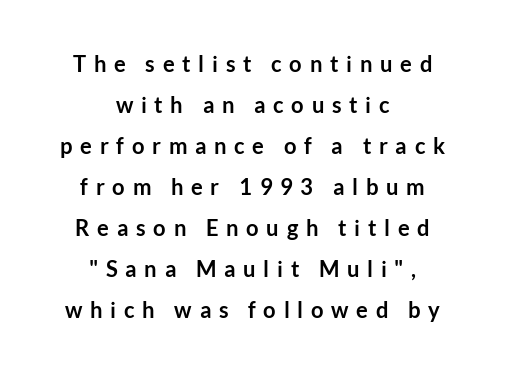
Q: Is the text bold? A: Yes.
Q: Is the text italic (slanted)? A: No, it is upright.
Q: Is the text underlined? A: No.
Q: How is the paragraph aligned? A: Centered.
Q: Is the spacing between letters normal or unusually wide? A: Unusually wide.
